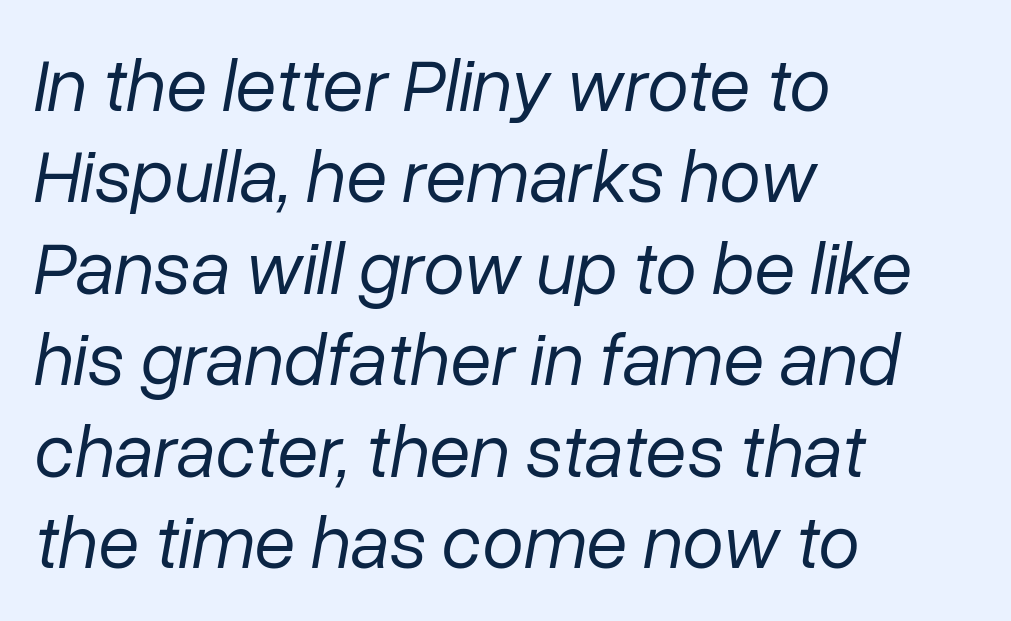
Q: Is the text bold? A: No.
Q: Is the text italic (slanted)? A: Yes, it leans right by about 10 degrees.
Q: Is the text underlined? A: No.
Q: How is the paragraph aligned? A: Left-aligned.
Q: Is the spacing between letters normal or unusually wide? A: Normal.
Q: Width (condensed, normal, or wide)? A: Normal.
Q: Stroke contrast? A: Low.
Q: x-height? A: Medium.
Q: Monospaced? A: No.
